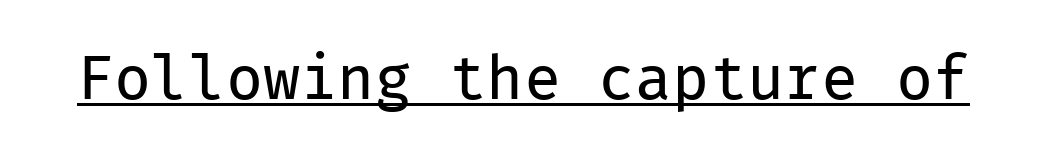
The image shows 62 px regular-weight sans-serif type, upright, monospaced; set normal letter spacing, underlined; low stroke contrast and a medium x-height.
